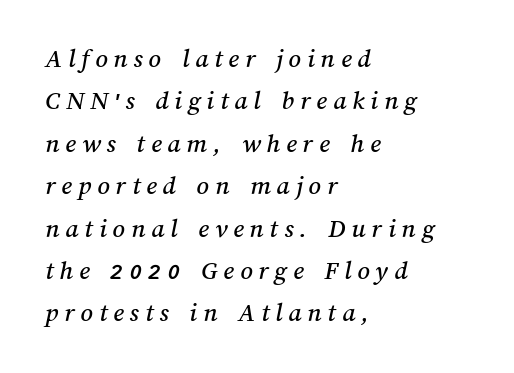
The image shows 27 px text type; set left-aligned, normal line spacing (1.57x), unusually wide letter spacing (+0.22 em), not underlined.
